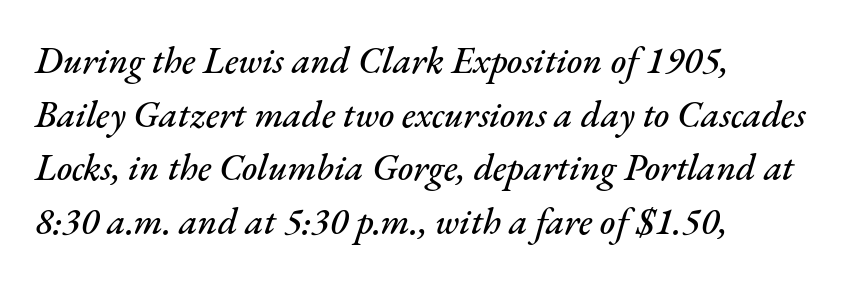
Each word holds together tightly as a unit, with standard inter-letter gaps. The rendering anchors every line to the left-hand side. Character widths vary here, with narrow letters taking less room than wide ones. Plain, unruled lines of type. The lettering tilts uniformly, giving the passage an italic look.
